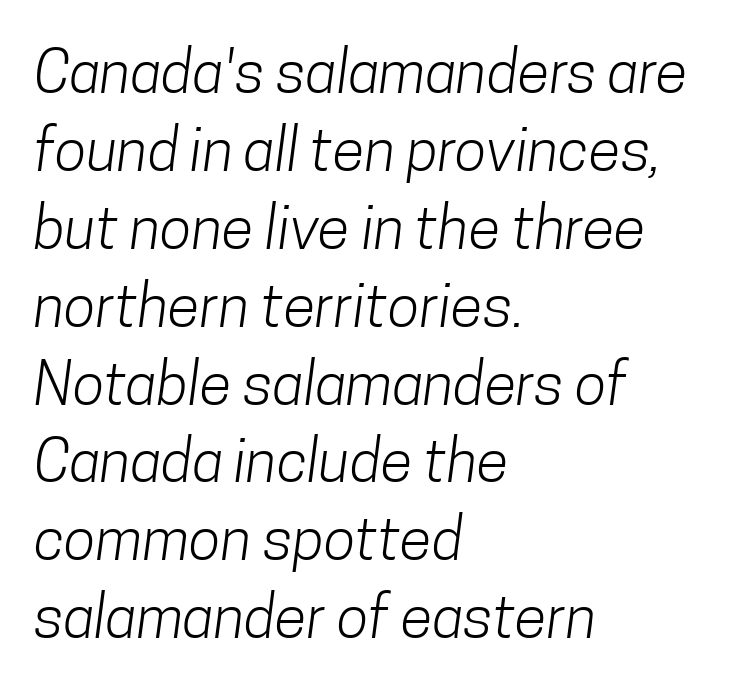
The image shows 59 px light, condensed sans-serif type; set left-aligned, normal line spacing (1.32x), normal letter spacing, not underlined; low stroke contrast and a medium x-height.
